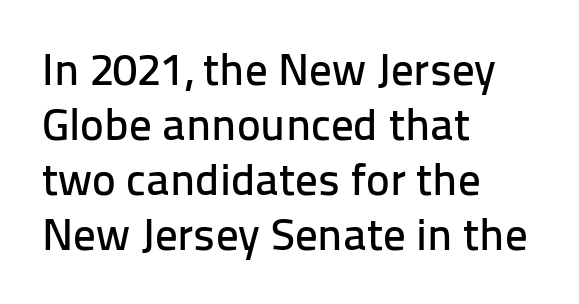
Any mark beneath the type? The region is blank. No italicization has been applied; the sample stays upright. Each letter's strokes conclude bluntly, with no projecting serifs. Glyph-to-glyph distance matches everyday printed text. The rag falls on the right side of this text block.
